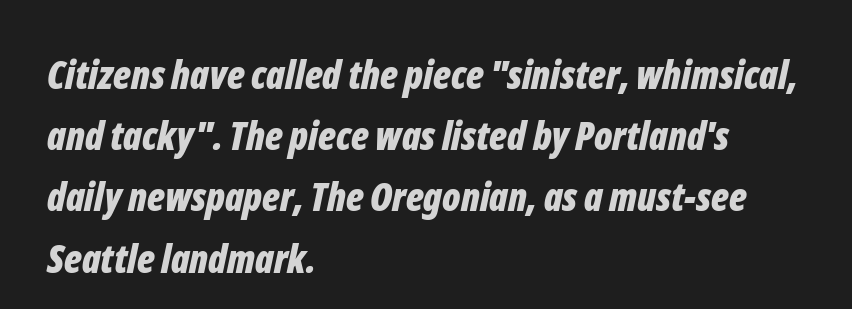
{"italic": "yes", "lean": "right", "slant_degrees": 12, "bold": "yes", "weight": "bold", "width": "condensed", "stroke_contrast": "low", "x_height": "medium", "monospaced": "no", "underline": "no", "align": "left", "line_spacing": "normal", "line_spacing_ratio": 1.57, "letter_spacing": "normal", "letter_spacing_em": 0.0, "glyph_px": 39}
